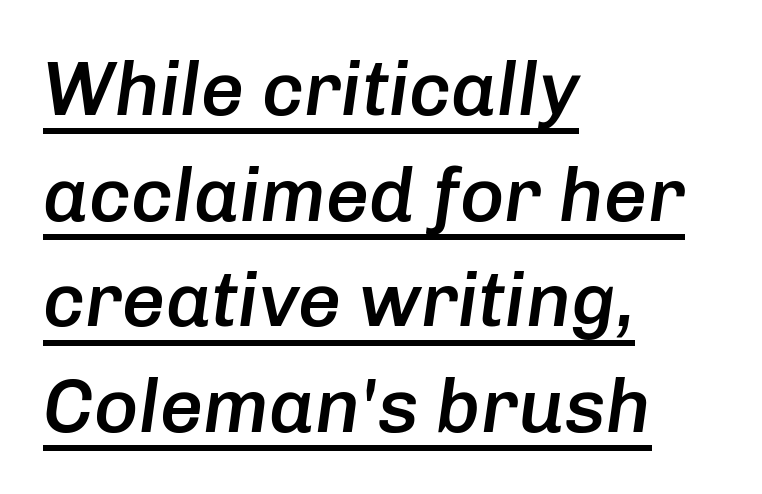
A baseline rule has been typeset under these characters. The rendering anchors every line to the left-hand side. Summary of vertical rhythm: regular, with standard interline spacing. A typesetter would call this proportional, since set widths differ per character.
